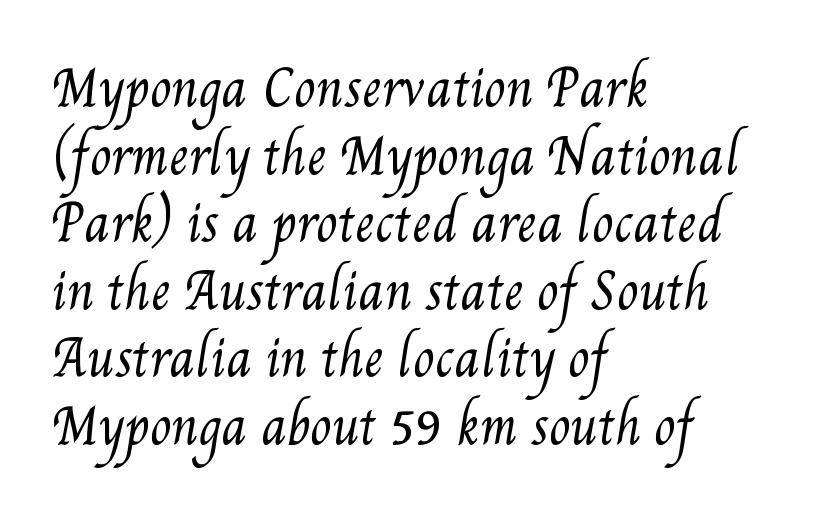
The cut favours lightness, reaching ordinary text weight at its darkest. Only glyphs here, with clear space below each row. In terms of leading, this rendering sits right in the middle. The letters sit at their default tracking, neither squeezed nor spread. The setting favours the left margin, as ordinary paragraphs usually do. Do the characters align in a grid? No, the font is proportional.
